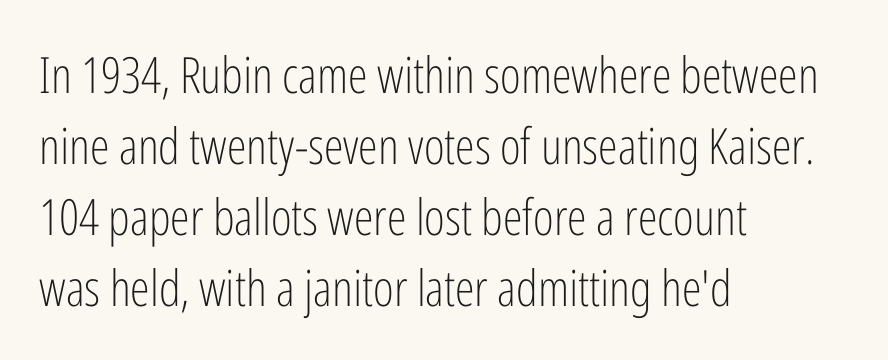
To sum up the face: it is a sans, with no serifs. Italic? Not at all — the glyphs are vertical. Summary of weight: not heavy and not bold. Honestly, the letter spacing is just normal — you wouldn't notice it. Quick note: underline off.
